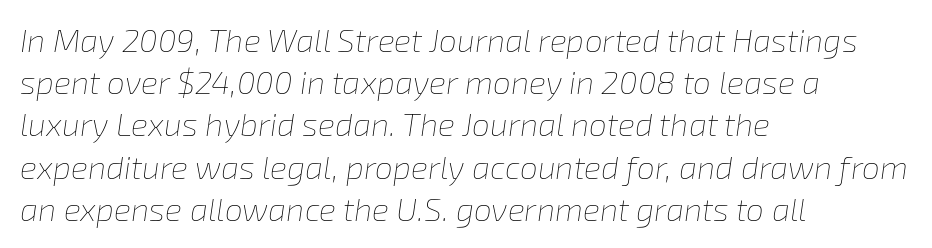
The image shows 32 px thin type, italic (leaning right); set left-aligned, normal line spacing (1.32x), normal letter spacing, not underlined; low stroke contrast and a medium x-height.
